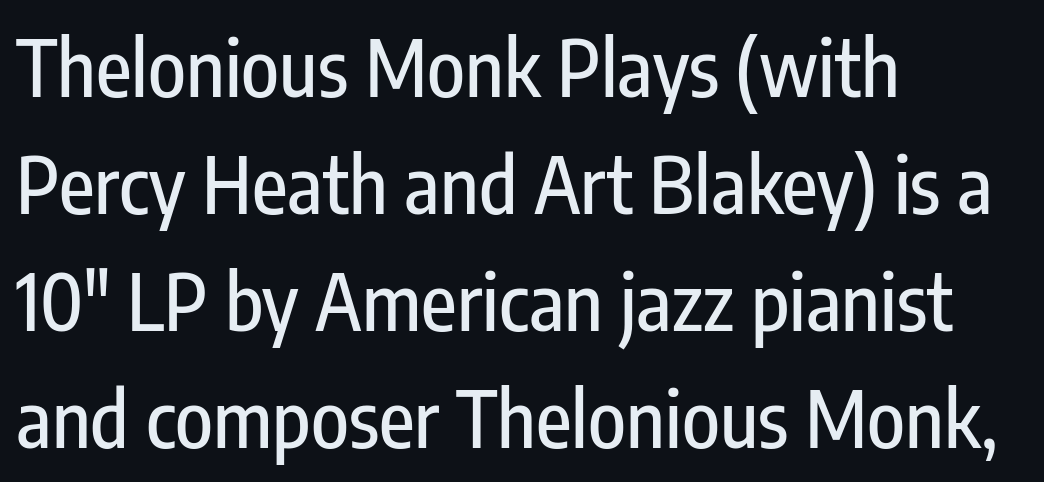
Q: Is the text italic (slanted)? A: No, it is upright.
Q: Is the typeface a serif or a sans-serif typeface? A: Sans-serif.
Q: Is the text underlined? A: No.
Q: How is the paragraph aligned? A: Left-aligned.
Q: Is the spacing between letters normal or unusually wide? A: Normal.
Q: Is the spacing between lines tight, normal or loose? A: Normal.
Q: Width (condensed, normal, or wide)? A: Condensed.
Q: Stroke contrast? A: Low.
Q: x-height? A: Medium.
Q: Monospaced? A: No.
